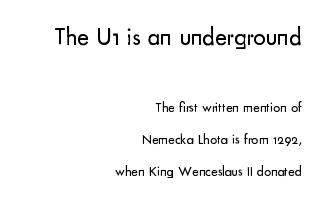
The image shows 25 px text type, upright; set right-aligned, loose line spacing (2.28x), normal letter spacing, not underlined; the first (top) block is 1.79x larger.
